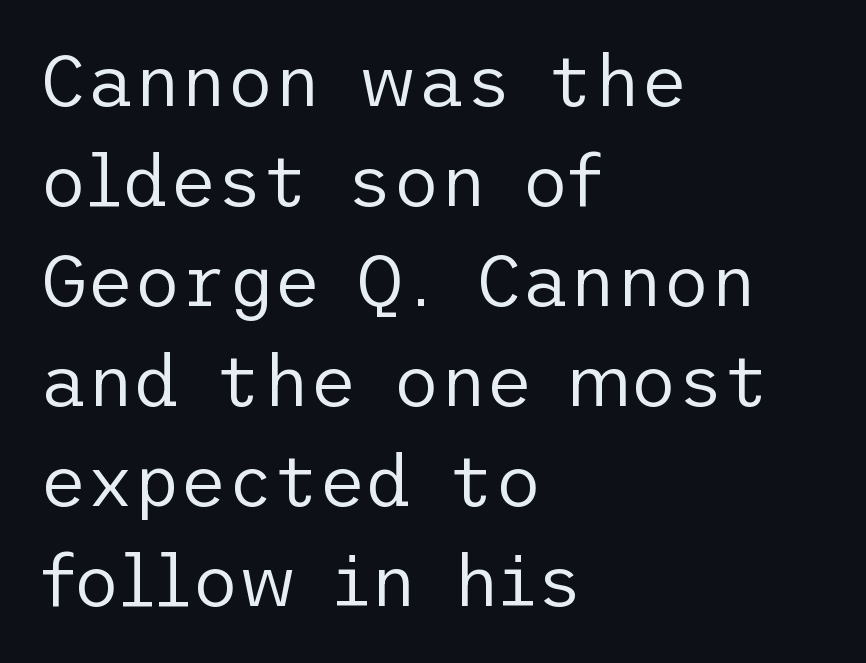
The tracking reads as untouched default to a designer's eye. This rendering uses left alignment, leaving the right contour irregular. The lettering stays uniformly vertical, giving the passage a roman look. The words here are not underlined. Bold? No — there's no thickening of the strokes.
